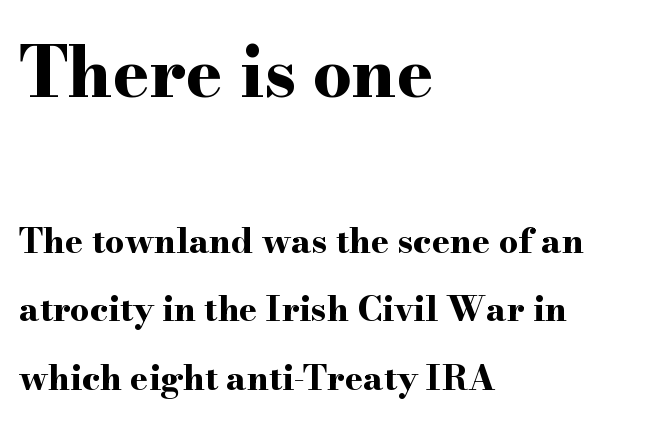
The image shows 69 px bold, wide serif type, upright; set left-aligned, loose line spacing (2.02x), normal letter spacing, not underlined; the first (top) block is 2.03x larger; high stroke contrast and a small x-height.
